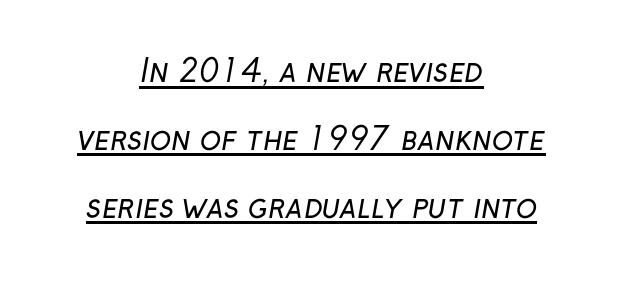
Quick note: interline space is abundant. Nothing heavy about these letters — not bold at all. The paragraph shown floats in the horizontal middle. Does extra space separate the letters? No, they use regular spacing. Decoration check: the copy is underlined. Serif or sans? Sans — the stroke terminals are bare.
